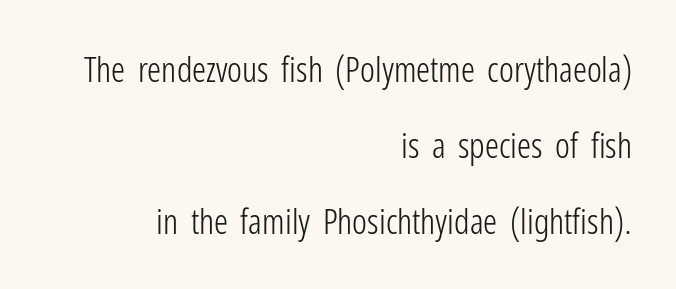
{"serif": "no", "italic": "no", "bold": "no", "weight": "light", "width": "condensed", "stroke_contrast": "low", "x_height": "medium", "monospaced": "no", "underline": "no", "align": "right", "line_spacing": "loose", "line_spacing_ratio": 2.17, "letter_spacing": "normal", "letter_spacing_em": 0.0, "glyph_px": 35}
